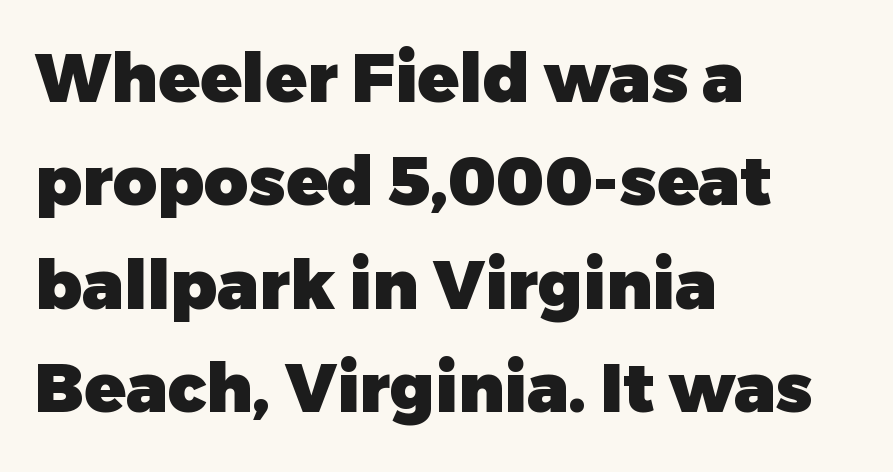
Layout note: lines flush left. Unlike italic type, these characters show no tilt at all. Rule under the text: the space is simply empty. Thick stems and heavy bowls — unmistakably bold. This rendering employs a face without finishing strokes, i.e., a sans-serif.
